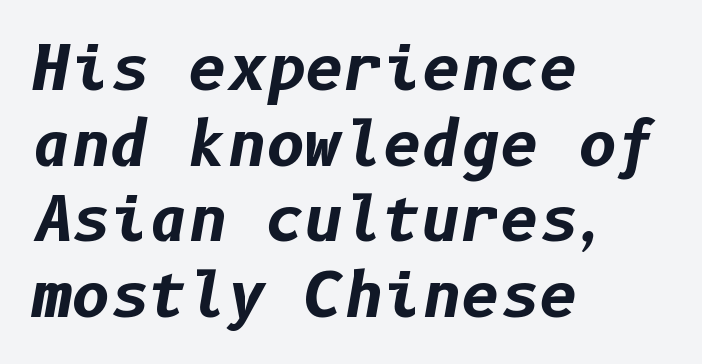
Every row of glyphs begins at an identical x-position on the left. Regular leading. The gaps between neighbouring characters are ordinary and unremarkable. Check the space under the baseline: it is left empty.
